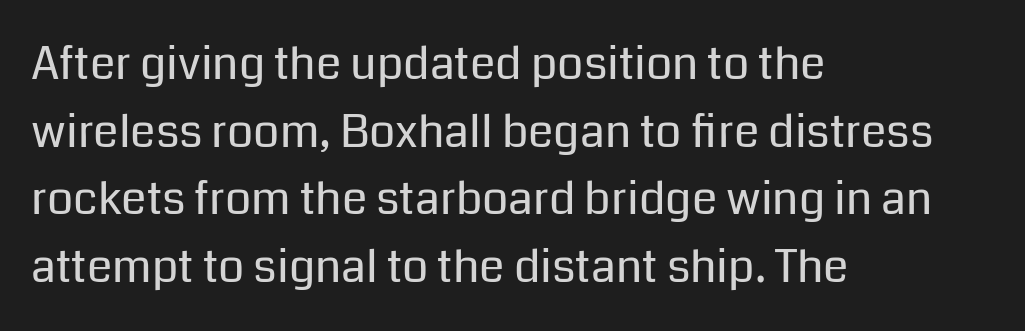
The image shows 46 px regular-weight sans-serif type, upright; set left-aligned, normal line spacing (1.47x), normal letter spacing, not underlined; low stroke contrast and a medium x-height.
